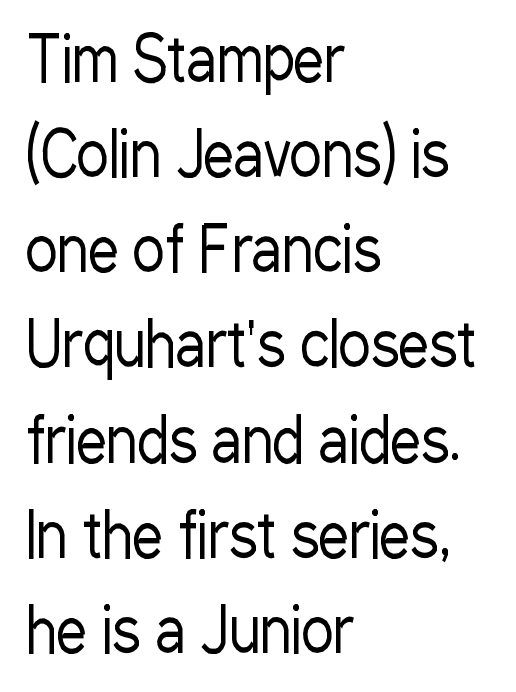
The image shows 61 px regular-weight, condensed sans-serif type, upright; set left-aligned, normal line spacing (1.56x), normal letter spacing, not underlined; low stroke contrast and a medium x-height.
